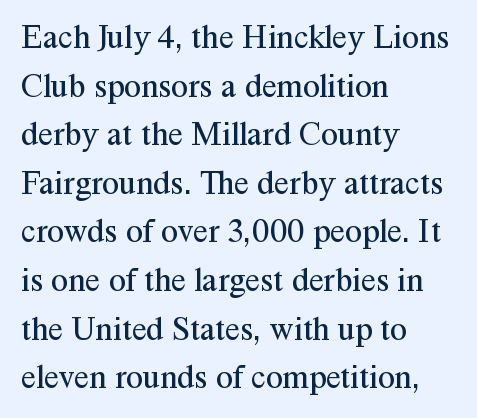
The image shows 34 px regular-weight serif type, upright; set left-aligned, normal line spacing (1.43x), normal letter spacing, not underlined; medium stroke contrast and a medium x-height.
